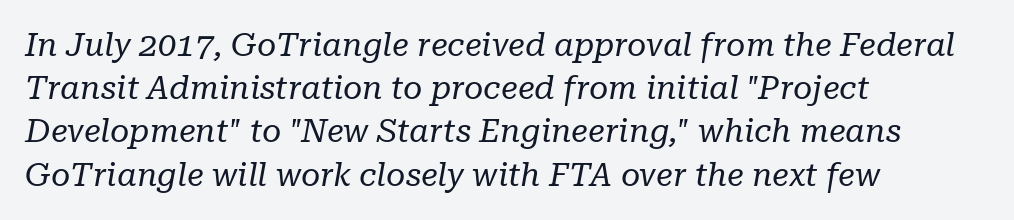
Q: Is the text bold? A: No.
Q: Is the text italic (slanted)? A: Yes, it leans right by about 10 degrees.
Q: Is the typeface a serif or a sans-serif typeface? A: Serif.
Q: Is the text underlined? A: No.
Q: How is the paragraph aligned? A: Left-aligned.
Q: Is the spacing between letters normal or unusually wide? A: Normal.
Q: Is the spacing between lines tight, normal or loose? A: Normal.
Q: Width (condensed, normal, or wide)? A: Normal.
Q: Stroke contrast? A: Low.
Q: x-height? A: Medium.
Q: Monospaced? A: No.
